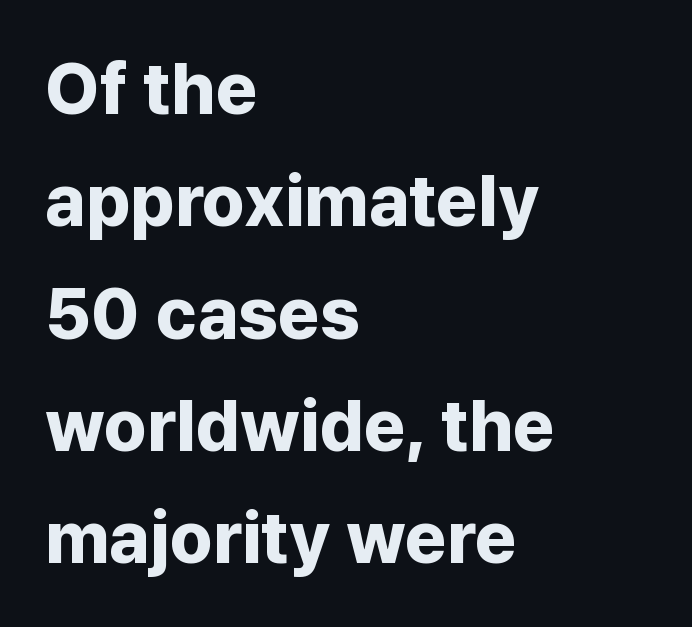
The line-height multiplier appears to be the usual default. Thick stems and heavy bowls — unmistakably bold. The rendering uses natural spacing where letterforms have individual widths. Visually the block forms a straight wall on the left and a jagged coastline on the right. The foot of each line stays bare and open. How are the letters spaced? Ordinarily, with no added tracking.
